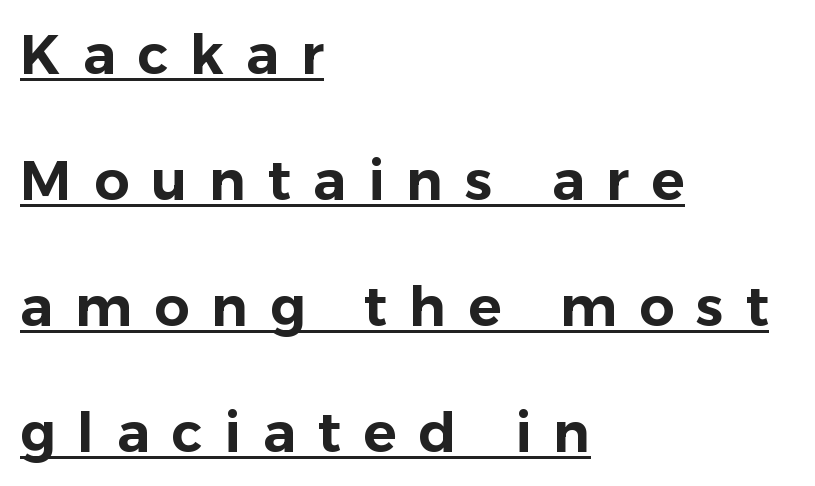
Q: Is the text italic (slanted)? A: No, it is upright.
Q: Is the typeface a serif or a sans-serif typeface? A: Sans-serif.
Q: Is the text underlined? A: Yes.
Q: How is the paragraph aligned? A: Left-aligned.
Q: Is the spacing between letters normal or unusually wide? A: Unusually wide.
Q: Is the spacing between lines tight, normal or loose? A: Loose.
Q: Width (condensed, normal, or wide)? A: Normal.
Q: Stroke contrast? A: Low.
Q: x-height? A: Medium.
Q: Monospaced? A: No.
